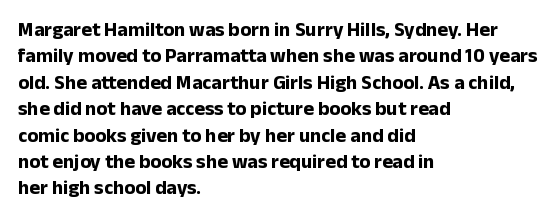
{"italic": "no", "bold": "yes", "underline": "no", "align": "left", "line_spacing": "normal", "line_spacing_ratio": 1.32, "letter_spacing": "normal", "letter_spacing_em": 0.0, "glyph_px": 20}
